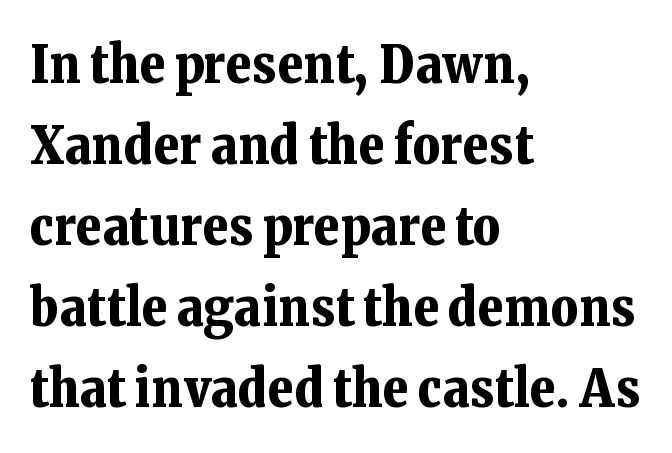
{"serif": "yes", "italic": "no", "bold": "yes", "weight": "bold", "width": "normal", "stroke_contrast": "low", "x_height": "medium", "monospaced": "no", "underline": "no", "align": "left", "line_spacing": "normal", "line_spacing_ratio": 1.53, "letter_spacing": "normal", "letter_spacing_em": 0.0, "glyph_px": 53}
